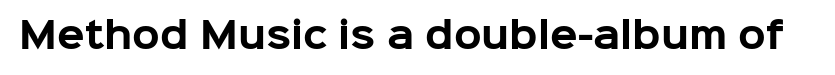
The image shows 36 px bold sans-serif type, upright; set normal letter spacing, not underlined; low stroke contrast and a medium x-height.
